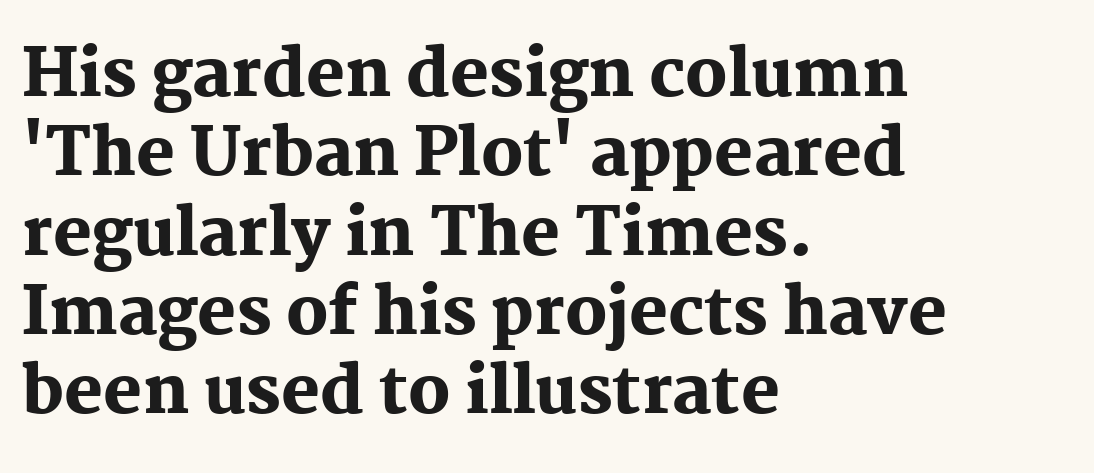
The lettering holds an erect, upright posture throughout. Each letter keeps its own natural width here, so spacing adapts to shape. To sum up the face: it has serifs. The ragged edge is on the right, which tells us the setting is flush left.
